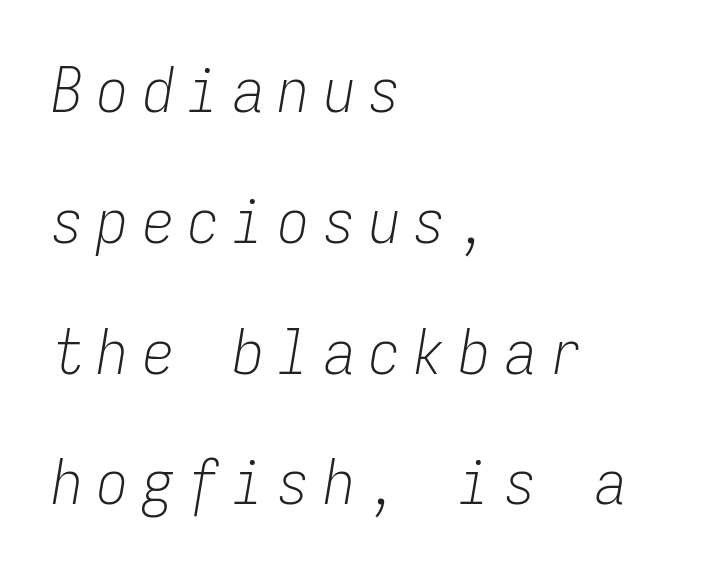
What stands out about the letter spacing? Its width — letters are far apart. Looks like terminal output: every glyph gets an equal slot. Widely set lines give the paragraph a tall, airy silhouette. Would a proofreader flag this as italicized? Yes. Quick note: underline off.
